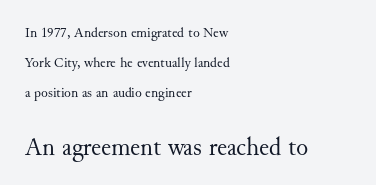
No chunkiness to these letters — they're not bold. Alignment: flush left. Small over large — that's the arrangement of the two blocks here. A great deal of white space separates one row of letters from the next. You can tell it's not italic because the verticals are truly vertical. Does extra space separate the letters? No, they use regular spacing.
